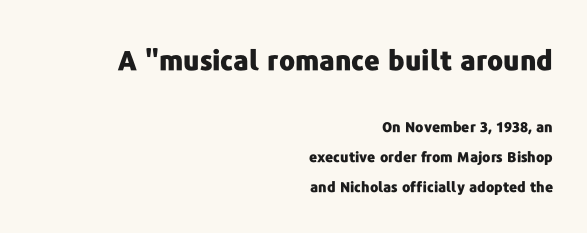
The image shows 27 px bold type, upright; set right-aligned, loose line spacing (2.14x), normal letter spacing, not underlined; the first (top) block is 1.93x larger.
